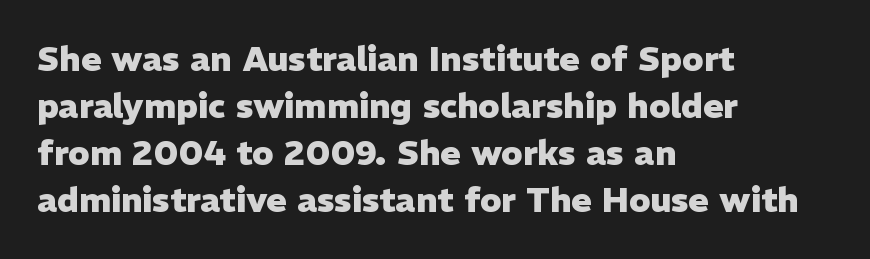
Q: Is the text bold? A: Yes.
Q: Is the text italic (slanted)? A: No, it is upright.
Q: Is the typeface a serif or a sans-serif typeface? A: Sans-serif.
Q: Is the text underlined? A: No.
Q: How is the paragraph aligned? A: Left-aligned.
Q: Is the spacing between letters normal or unusually wide? A: Normal.
Q: Is the spacing between lines tight, normal or loose? A: Normal.
Q: Width (condensed, normal, or wide)? A: Normal.
Q: Stroke contrast? A: Low.
Q: x-height? A: Medium.
Q: Monospaced? A: No.
